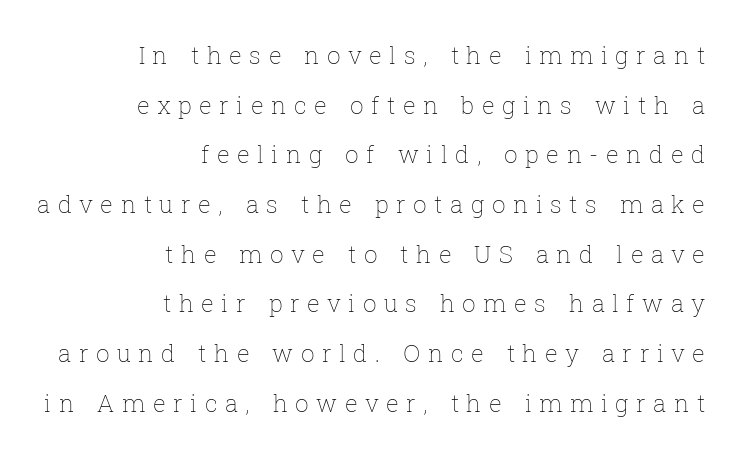
Think standard paragraph weight, or any step lighter than that. Substantial extra tracking has been applied to these lines. One glance says open: line gaps are wider than usual. Every stem runs plumb, perpendicular to the baseline. Right-aligned paragraph, ragged on the left. Bare-footed words on every line.
